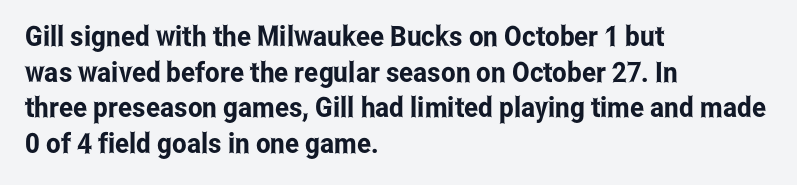
Characters remain perfectly vertical along every line. The gap between lines stays unmarked. Inter-character spacing is left at the font's built-in metrics. One glance says typical: line gaps are just what's usual. Note the varied advance widths — an 'i' is clearly narrower than an 'm'.
